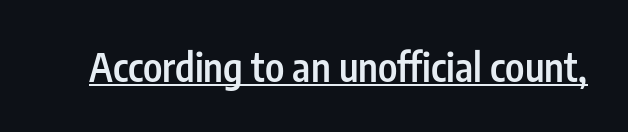
Is the letter spacing exaggerated? No — it looks like the ordinary default. In designer terms, the underline attribute is active on this setting. A sans-serif font was chosen for this passage. In terms of posture, this sample is upright. Is this a fixed-width face? No — the glyphs have proportional, varying widths.
